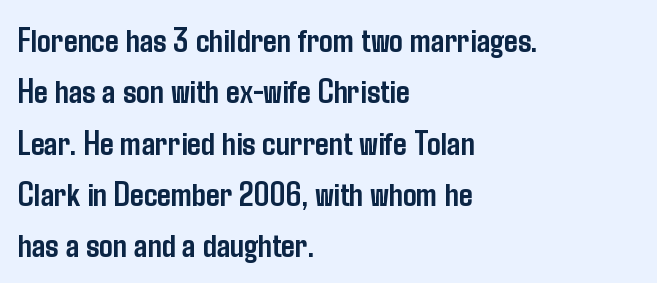
Q: Is the text bold? A: Yes.
Q: Is the text italic (slanted)? A: No, it is upright.
Q: Is the typeface a serif or a sans-serif typeface? A: Sans-serif.
Q: Is the text underlined? A: No.
Q: How is the paragraph aligned? A: Left-aligned.
Q: Is the spacing between letters normal or unusually wide? A: Normal.
Q: Is the spacing between lines tight, normal or loose? A: Normal.
Q: Width (condensed, normal, or wide)? A: Condensed.
Q: Stroke contrast? A: Low.
Q: x-height? A: Medium.
Q: Monospaced? A: No.
